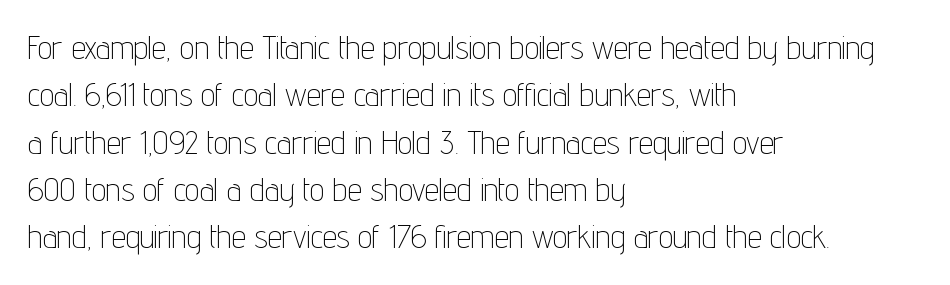
The image shows 32 px thin, condensed sans-serif type, upright; set left-aligned, normal line spacing (1.48x), normal letter spacing, not underlined; low stroke contrast and a medium x-height.
